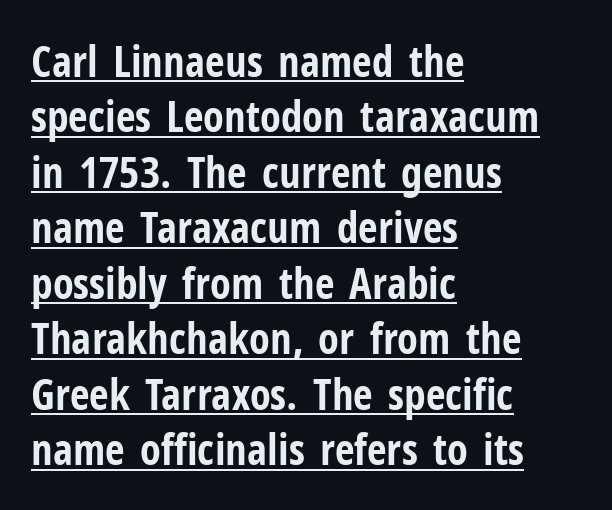
Q: Is the text bold? A: Yes.
Q: Is the text italic (slanted)? A: No, it is upright.
Q: Is the typeface a serif or a sans-serif typeface? A: Sans-serif.
Q: Is the text underlined? A: Yes.
Q: How is the paragraph aligned? A: Left-aligned.
Q: Is the spacing between letters normal or unusually wide? A: Normal.
Q: Is the spacing between lines tight, normal or loose? A: Normal.
Q: Width (condensed, normal, or wide)? A: Condensed.
Q: Stroke contrast? A: Low.
Q: x-height? A: Medium.
Q: Monospaced? A: No.
